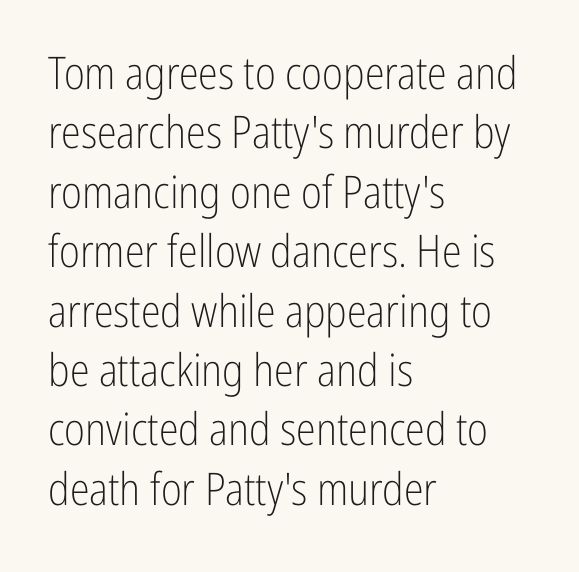
{"serif": "no", "italic": "no", "bold": "no", "weight": "light", "width": "condensed", "stroke_contrast": "low", "x_height": "medium", "monospaced": "no", "underline": "no", "align": "left", "line_spacing": "normal", "line_spacing_ratio": 1.32, "letter_spacing": "normal", "letter_spacing_em": 0.0, "glyph_px": 45}
